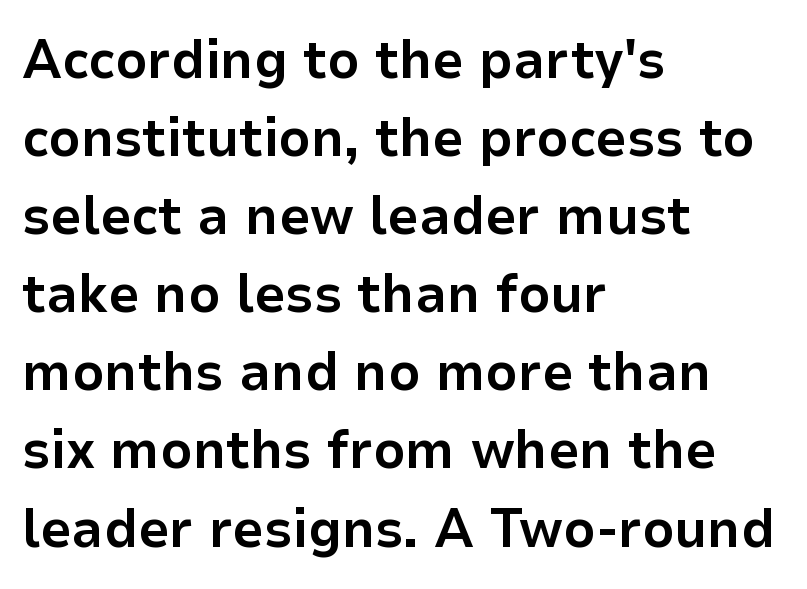
{"serif": "no", "italic": "no", "bold": "yes", "weight": "bold", "width": "normal", "stroke_contrast": "low", "x_height": "medium", "monospaced": "no", "underline": "no", "align": "left", "line_spacing": "normal", "line_spacing_ratio": 1.42, "letter_spacing": "normal", "letter_spacing_em": 0.0, "glyph_px": 55}
